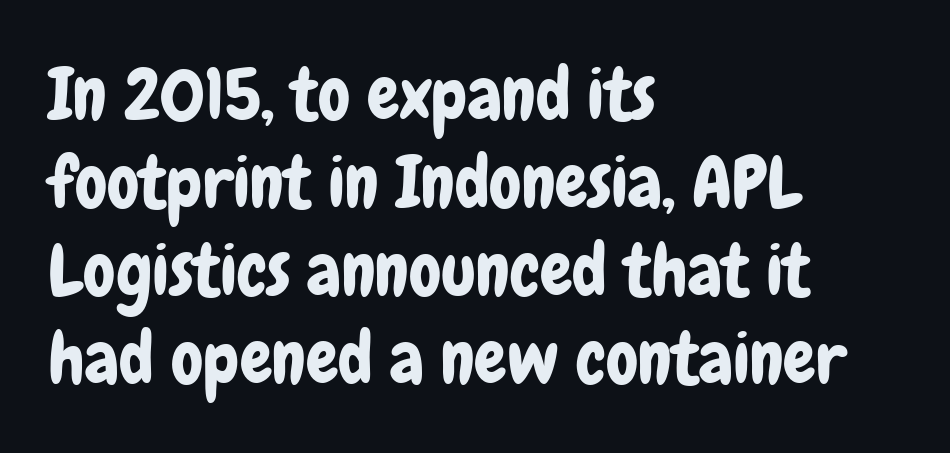
Q: Is the text italic (slanted)? A: No, it is upright.
Q: Is the typeface a serif or a sans-serif typeface? A: Sans-serif.
Q: Is the text underlined? A: No.
Q: How is the paragraph aligned? A: Left-aligned.
Q: Is the spacing between letters normal or unusually wide? A: Normal.
Q: Width (condensed, normal, or wide)? A: Condensed.
Q: Stroke contrast? A: Low.
Q: x-height? A: Medium.
Q: Monospaced? A: No.
